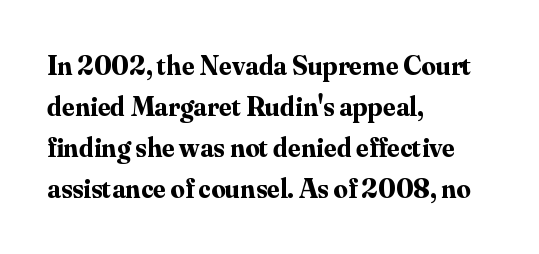
The image shows 28 px bold serif type, upright; set left-aligned, normal line spacing (1.47x), normal letter spacing, not underlined; medium stroke contrast and a small x-height.
